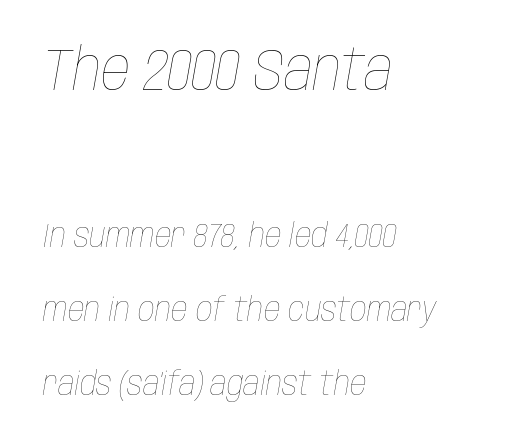
Q: Is the text bold? A: No.
Q: Is the text italic (slanted)? A: Yes, it leans right by about 10 degrees.
Q: Is the text underlined? A: No.
Q: How is the paragraph aligned? A: Left-aligned.
Q: Is the spacing between letters normal or unusually wide? A: Normal.
Q: Is the spacing between lines tight, normal or loose? A: Loose.
Q: Which block of text is set in a larger size, the first (top) or the second (bottom)? A: The first (top) one.
Q: Width (condensed, normal, or wide)? A: Condensed.
Q: Stroke contrast? A: Low.
Q: x-height? A: Large.
Q: Monospaced? A: No.
